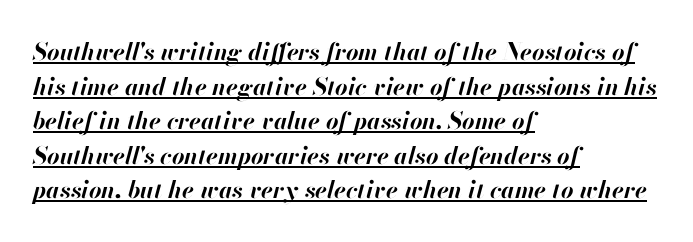
This is oblique type, the kind used for emphasis or titles. This sample carries an underscore along the baseline area. Horizontal alignment here is leftward, the default for most running prose. The typesetting leans heavy: a genuine bold.
